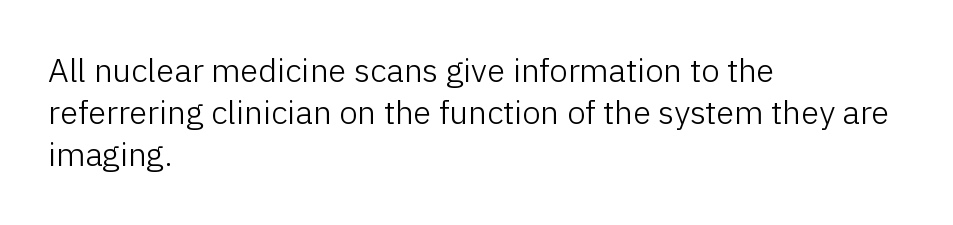
Q: Is the text bold? A: No.
Q: Is the text italic (slanted)? A: No, it is upright.
Q: Is the typeface a serif or a sans-serif typeface? A: Sans-serif.
Q: Is the text underlined? A: No.
Q: How is the paragraph aligned? A: Left-aligned.
Q: Is the spacing between letters normal or unusually wide? A: Normal.
Q: Is the spacing between lines tight, normal or loose? A: Normal.
Q: Width (condensed, normal, or wide)? A: Normal.
Q: Stroke contrast? A: Low.
Q: x-height? A: Medium.
Q: Monospaced? A: No.
